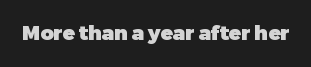
The rendering keeps characters at their native spacing. Underlining? Definitely not there. Nope, not italic — everything's standing straight. Set as a true bold cut, around the 700 mark.
